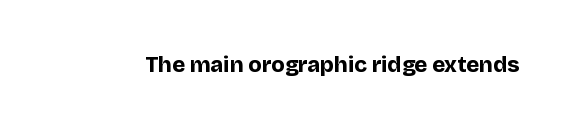
Short note: letters normally spaced. Words float on clear page, feet unadorned. The letters stand upright; this is a roman face. Heavy, bold letterforms.
